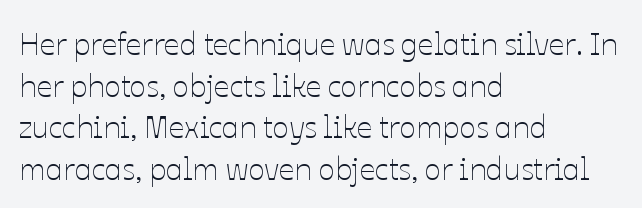
{"italic": "no", "bold": "no", "weight": "thin", "width": "normal", "stroke_contrast": "low", "x_height": "medium", "monospaced": "no", "underline": "no", "align": "left", "line_spacing": "normal", "line_spacing_ratio": 1.34, "letter_spacing": "normal", "letter_spacing_em": 0.0, "glyph_px": 31}
